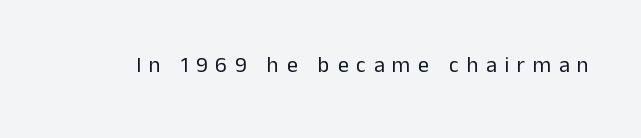
Q: Is the text bold? A: No.
Q: Is the text italic (slanted)? A: No, it is upright.
Q: Is the text underlined? A: No.
Q: Is the spacing between letters normal or unusually wide? A: Unusually wide.
